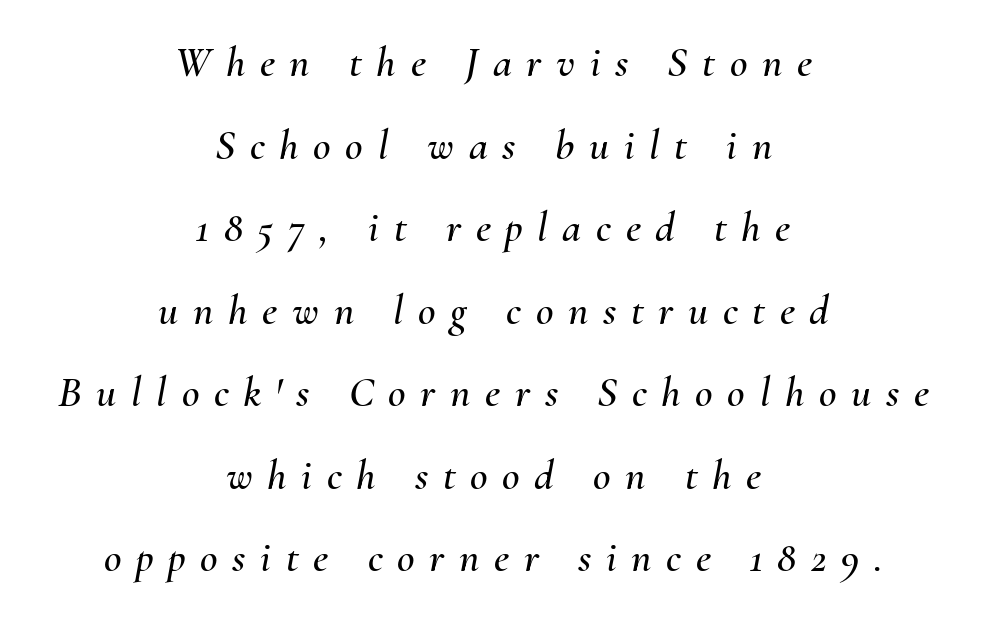
The image shows 43 px text type, italic (leaning right); set centered, loose line spacing (1.92x), unusually wide letter spacing (+0.34 em), not underlined; medium stroke contrast and a small x-height.
